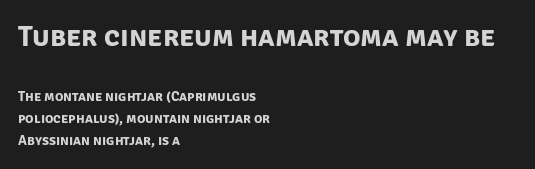
The image shows 29 px bold sans-serif type; set left-aligned, normal line spacing (1.58x), normal letter spacing, not underlined; the first (top) block is 2.07x larger; low stroke contrast and a large x-height.
